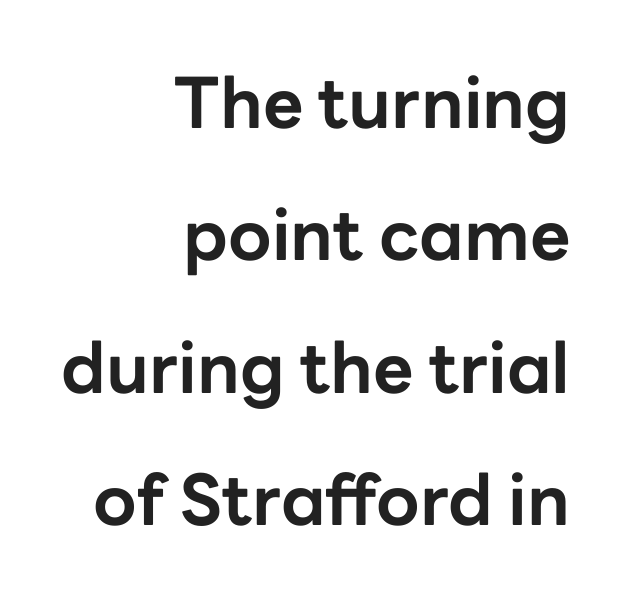
Every letter is thick-stroked: bold, no question. Classification — sans serif. Looks like regular typesetting: each glyph gets only the width it needs. The letters stand straight up with perfectly vertical stems. Check under the words: just untouched page. Notice how the passage keeps a crisp vertical edge on the right only.
